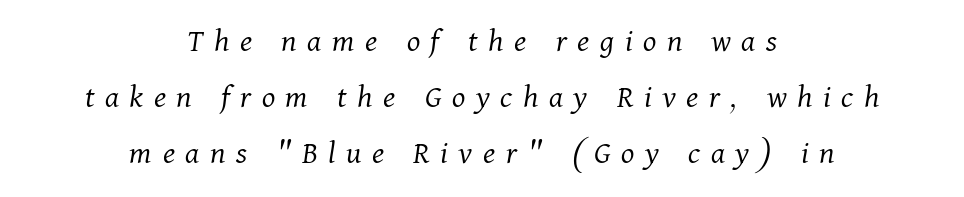
How are the letters spaced? Widely, with obvious added tracking. The whitespace from short lines is split evenly between both sides. Character widths vary here, with narrow letters taking less room than wide ones. The typesetting does not lean heavy: it is not bold.
